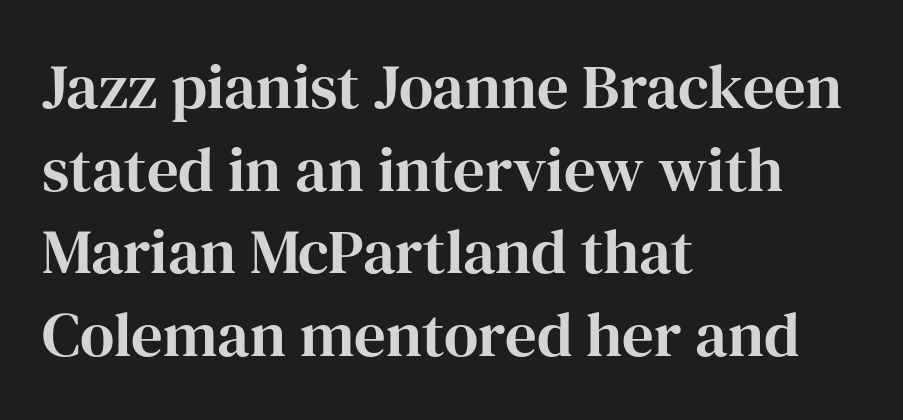
{"serif": "yes", "italic": "no", "width": "normal", "stroke_contrast": "high", "x_height": "medium", "monospaced": "no", "underline": "no", "align": "left", "line_spacing": "normal", "line_spacing_ratio": 1.31, "letter_spacing": "normal", "letter_spacing_em": 0.0, "glyph_px": 63}
